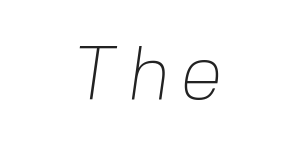
{"serif": "no", "bold": "no", "weight": "thin", "width": "normal", "stroke_contrast": "low", "x_height": "medium", "monospaced": "no", "underline": "no", "align": "center", "glyph_px": 76}
